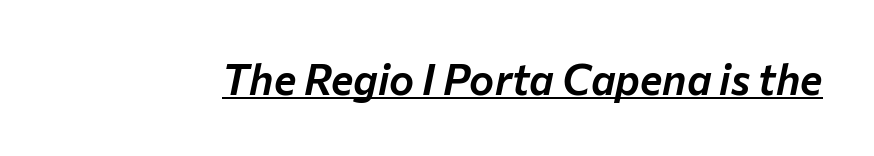
The image shows 42 px text type, italic (leaning right); set normal letter spacing, underlined; low stroke contrast and a medium x-height.
